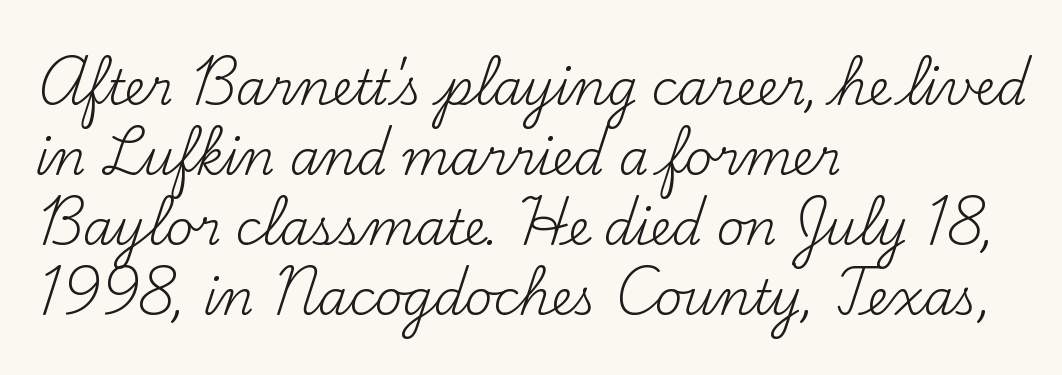
Default kerning and tracking; the words read as compact shapes. Think of a printed novel: that variable character pitch is what you see here. Summary of vertical rhythm: regular, with standard interline spacing. These lines are set flush left with a ragged right edge.
